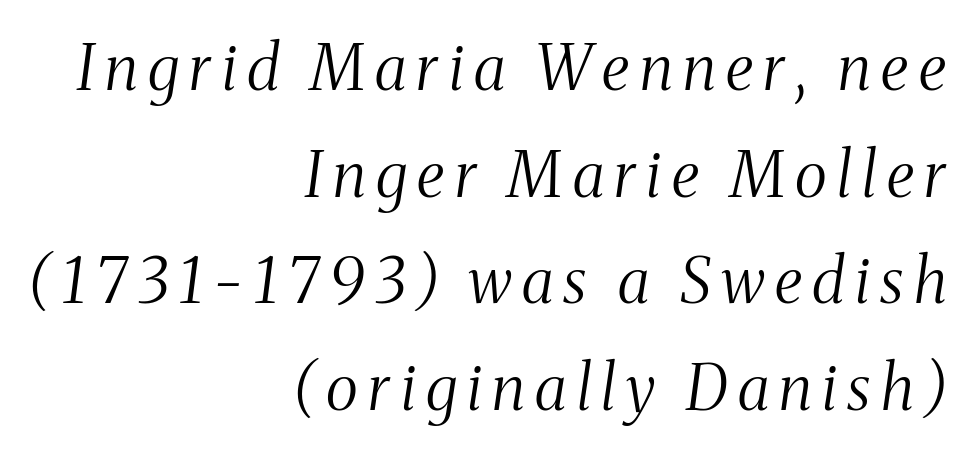
{"serif": "yes", "italic": "yes", "lean": "right", "slant_degrees": 8, "bold": "no", "weight": "light", "width": "condensed", "stroke_contrast": "medium", "x_height": "medium", "monospaced": "no", "underline": "no", "align": "right", "line_spacing_ratio": 1.72, "glyph_px": 62}
